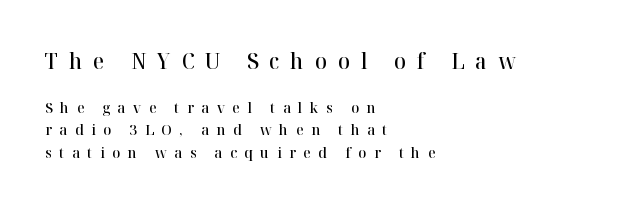
Q: Is the text bold? A: Semi-bold.
Q: Is the text italic (slanted)? A: No, it is upright.
Q: Is the text underlined? A: No.
Q: How is the paragraph aligned? A: Left-aligned.
Q: Is the spacing between letters normal or unusually wide? A: Unusually wide.
Q: Is the spacing between lines tight, normal or loose? A: Normal.
Q: Which block of text is set in a larger size, the first (top) or the second (bottom)? A: The first (top) one.
